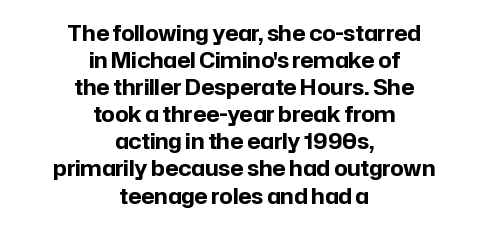
Q: Is the text bold? A: Yes.
Q: Is the text italic (slanted)? A: No, it is upright.
Q: Is the text underlined? A: No.
Q: How is the paragraph aligned? A: Centered.
Q: Is the spacing between letters normal or unusually wide? A: Normal.
Q: Is the spacing between lines tight, normal or loose? A: Normal.
